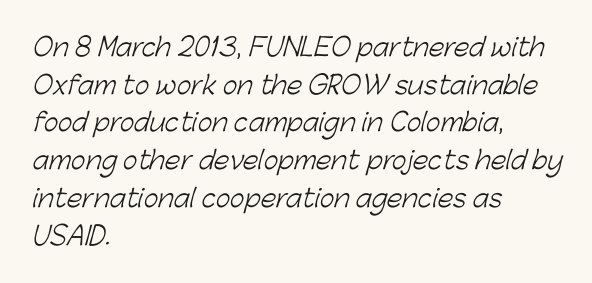
Q: Is the text bold? A: No.
Q: Is the text underlined? A: No.
Q: How is the paragraph aligned? A: Left-aligned.
Q: Is the spacing between letters normal or unusually wide? A: Normal.
Q: Is the spacing between lines tight, normal or loose? A: Normal.
